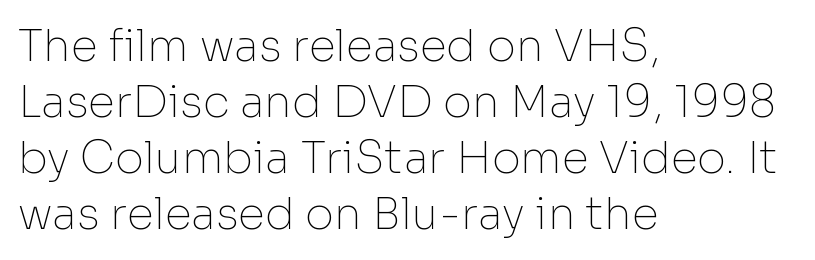
{"serif": "no", "italic": "no", "bold": "no", "weight": "thin", "width": "normal", "stroke_contrast": "low", "x_height": "medium", "monospaced": "no", "underline": "no", "align": "left", "line_spacing": "normal", "line_spacing_ratio": 1.27, "letter_spacing": "normal", "letter_spacing_em": 0.0, "glyph_px": 44}
